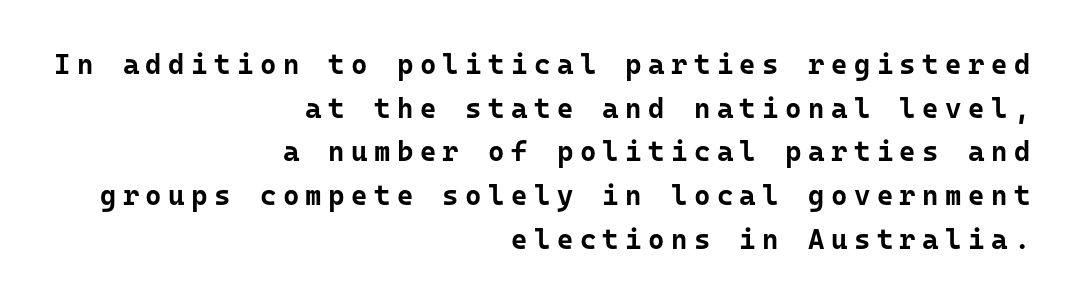
Q: Is the text bold? A: Yes.
Q: Is the text italic (slanted)? A: No, it is upright.
Q: Is the typeface a serif or a sans-serif typeface? A: Sans-serif.
Q: Is the text underlined? A: No.
Q: How is the paragraph aligned? A: Right-aligned.
Q: Is the spacing between letters normal or unusually wide? A: Unusually wide.
Q: Is the spacing between lines tight, normal or loose? A: Normal.
Q: Width (condensed, normal, or wide)? A: Normal.
Q: Stroke contrast? A: Low.
Q: x-height? A: Medium.
Q: Monospaced? A: Yes.
